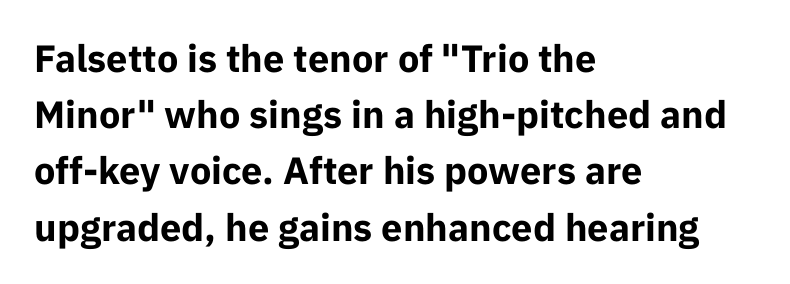
{"serif": "no", "italic": "no", "bold": "yes", "weight": "bold", "width": "normal", "stroke_contrast": "low", "x_height": "medium", "monospaced": "no", "underline": "no", "align": "left", "line_spacing": "normal", "line_spacing_ratio": 1.48, "letter_spacing": "normal", "letter_spacing_em": 0.0, "glyph_px": 38}
